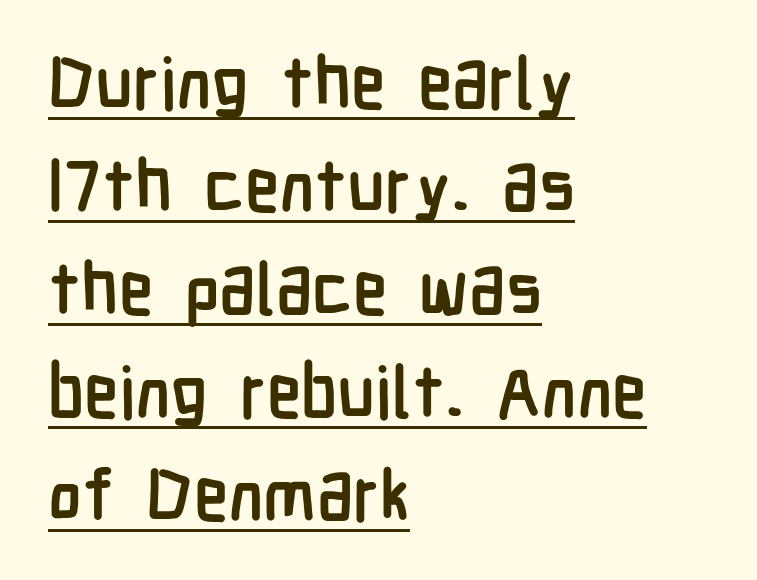
The image shows 71 px semibold, condensed sans-serif type, upright; set left-aligned, normal line spacing (1.45x), normal letter spacing, underlined; low stroke contrast and a medium x-height.
